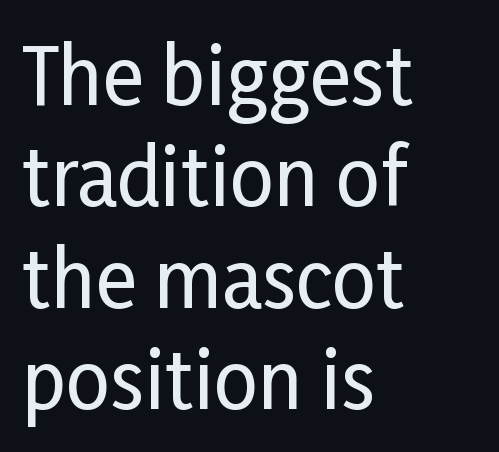
Q: Is the text italic (slanted)? A: No, it is upright.
Q: Is the typeface a serif or a sans-serif typeface? A: Sans-serif.
Q: Is the text underlined? A: No.
Q: How is the paragraph aligned? A: Left-aligned.
Q: Is the spacing between letters normal or unusually wide? A: Normal.
Q: Is the spacing between lines tight, normal or loose? A: Normal.
Q: Width (condensed, normal, or wide)? A: Condensed.
Q: Stroke contrast? A: Low.
Q: x-height? A: Medium.
Q: Monospaced? A: No.
